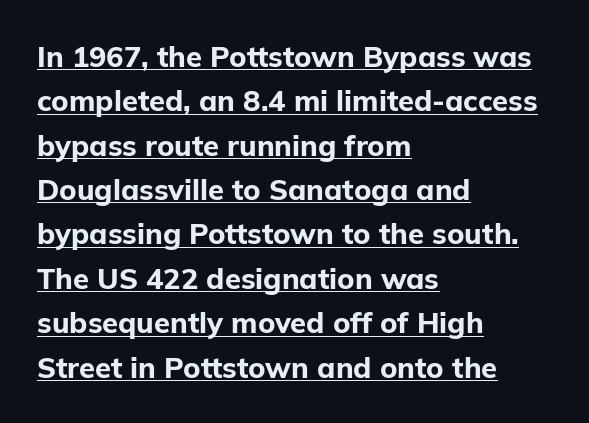
Each letter keeps its own natural width here, so spacing adapts to shape. The sample's only ornament is a line tracing under the words. You'd pick this weight for a headline — it's a proper bold. The lines in this sample share a left origin and differ only in where they stop. Nothing unusual about the tracking: characters are spaced as the font intends.
